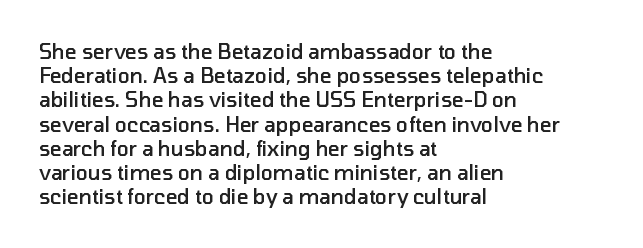
Decoration check: the copy has no underline. A typesetter would mark this as roman, not italic. The letters sit at their default tracking, neither squeezed nor spread. Each line starts at the same left margin while the right side varies. Each glyph is drawn with semibold strokes, heavier than normal yet not fully bold.
